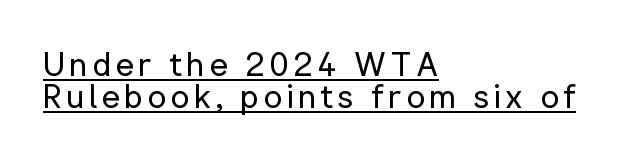
The image shows 33 px regular-weight sans-serif type, upright; set left-aligned, tight line spacing (0.96x), underlined; low stroke contrast and a medium x-height.
